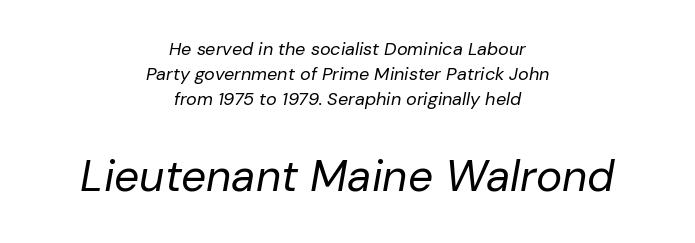
The image shows 44 px regular-weight type, italic (leaning right); set centered, normal line spacing (1.39x), normal letter spacing, not underlined; the second (bottom) block is 2.44x larger; low stroke contrast and a medium x-height.
